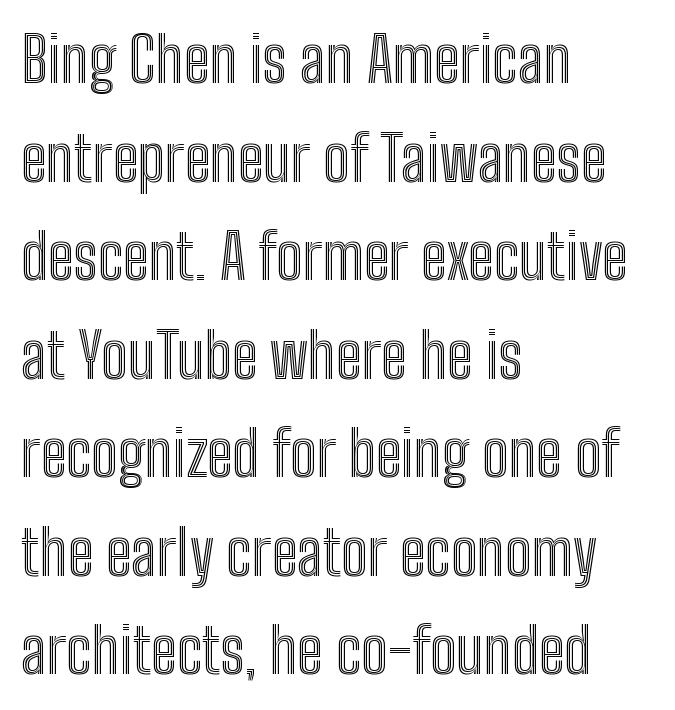
{"italic": "no", "width": "condensed", "x_height": "medium", "monospaced": "no", "underline": "no", "align": "left", "line_spacing": "normal", "line_spacing_ratio": 1.59, "letter_spacing": "normal", "letter_spacing_em": 0.0, "glyph_px": 62}
